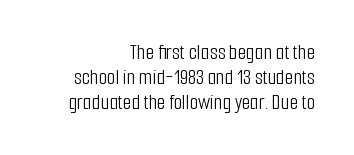
Q: Is the text bold? A: No.
Q: Is the text italic (slanted)? A: No, it is upright.
Q: Is the text underlined? A: No.
Q: How is the paragraph aligned? A: Right-aligned.
Q: Is the spacing between letters normal or unusually wide? A: Normal.
Q: Is the spacing between lines tight, normal or loose? A: Tight.
